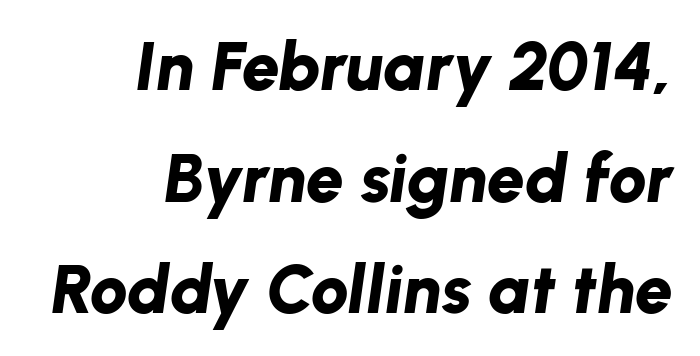
{"italic": "yes", "lean": "right", "slant_degrees": 8, "bold": "yes", "weight": "bold", "width": "normal", "stroke_contrast": "low", "x_height": "medium", "monospaced": "no", "underline": "no", "align": "right", "line_spacing": "normal", "line_spacing_ratio": 1.64, "letter_spacing": "normal", "letter_spacing_em": 0.0, "glyph_px": 68}
